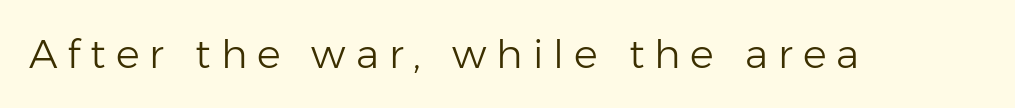
The image shows 40 px light sans-serif type, upright; set unusually wide letter spacing (+0.25 em), not underlined; low stroke contrast and a medium x-height.
